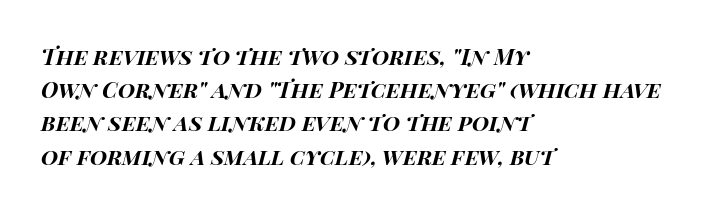
{"italic": "yes", "lean": "right", "slant_degrees": 14, "bold": "yes", "underline": "no", "align": "left", "line_spacing": "normal", "line_spacing_ratio": 1.51, "letter_spacing": "normal", "letter_spacing_em": 0.0, "glyph_px": 22}
